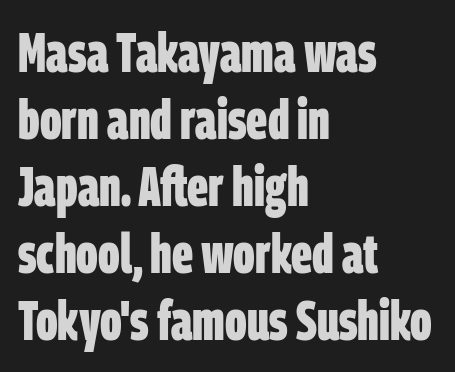
Q: Is the text bold? A: Yes.
Q: Is the typeface a serif or a sans-serif typeface? A: Sans-serif.
Q: Is the text underlined? A: No.
Q: How is the paragraph aligned? A: Left-aligned.
Q: Is the spacing between letters normal or unusually wide? A: Normal.
Q: Width (condensed, normal, or wide)? A: Condensed.
Q: Stroke contrast? A: Low.
Q: x-height? A: Large.
Q: Monospaced? A: No.
